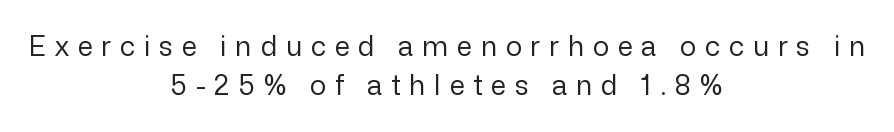
{"italic": "no", "bold": "no", "underline": "no", "align": "center", "line_spacing": "normal", "line_spacing_ratio": 1.45, "letter_spacing": "wide", "letter_spacing_em": 0.33, "glyph_px": 27}
